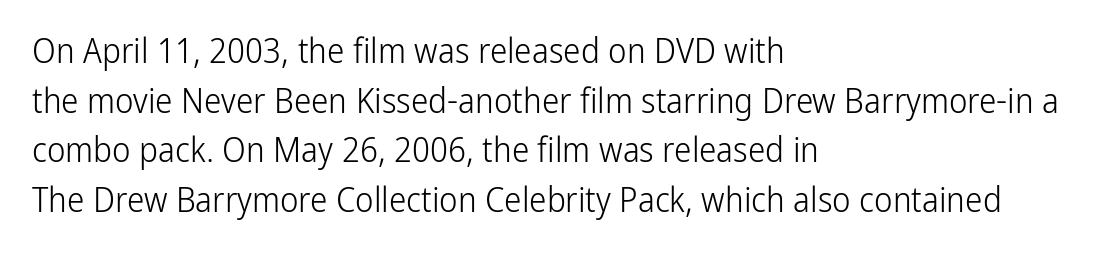
Q: Is the text bold? A: No.
Q: Is the text italic (slanted)? A: No, it is upright.
Q: Is the typeface a serif or a sans-serif typeface? A: Sans-serif.
Q: Is the text underlined? A: No.
Q: How is the paragraph aligned? A: Left-aligned.
Q: Is the spacing between letters normal or unusually wide? A: Normal.
Q: Is the spacing between lines tight, normal or loose? A: Normal.
Q: Width (condensed, normal, or wide)? A: Condensed.
Q: Stroke contrast? A: Low.
Q: x-height? A: Medium.
Q: Monospaced? A: No.
